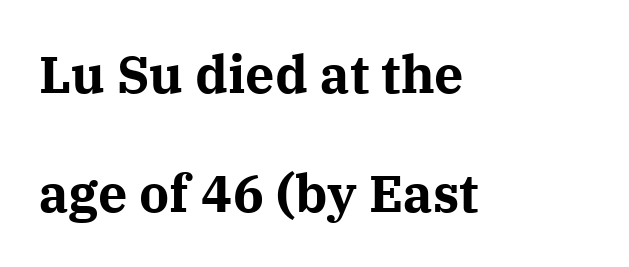
{"serif": "yes", "italic": "no", "bold": "yes", "weight": "bold", "width": "normal", "stroke_contrast": "medium", "x_height": "medium", "monospaced": "no", "underline": "no", "align": "left", "line_spacing": "loose", "line_spacing_ratio": 2.29, "letter_spacing": "normal", "letter_spacing_em": 0.0, "glyph_px": 52}
